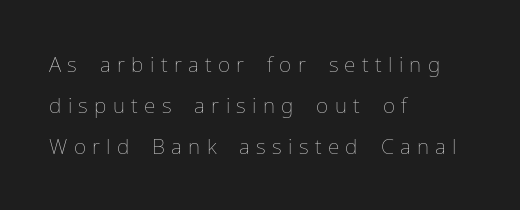
{"italic": "no", "bold": "no", "underline": "no", "align": "left", "line_spacing": "loose", "line_spacing_ratio": 1.95, "letter_spacing": "wide", "letter_spacing_em": 0.3, "glyph_px": 21}
